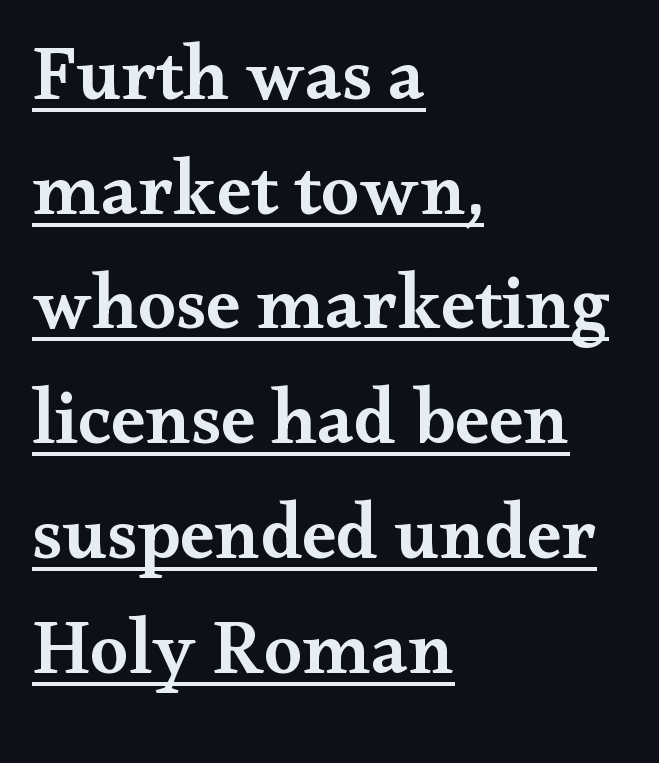
The image shows 77 px semibold, wide serif type, upright; set left-aligned, normal line spacing (1.49x), normal letter spacing, underlined; medium stroke contrast and a small x-height.
